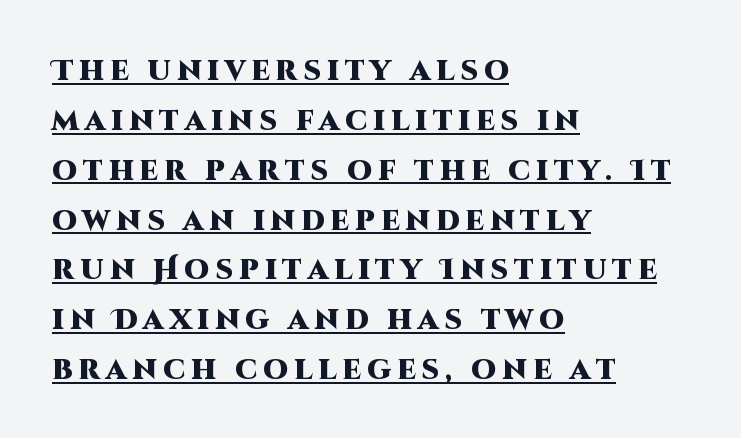
Notice how a bar underscores the lettering throughout. A dark, heavy texture on the line: the type is bold. No italicization has been applied; the sample stays upright. Does extra space separate the letters? Yes, quite a lot of it. Short and long lines alike share a common starting point at left.
